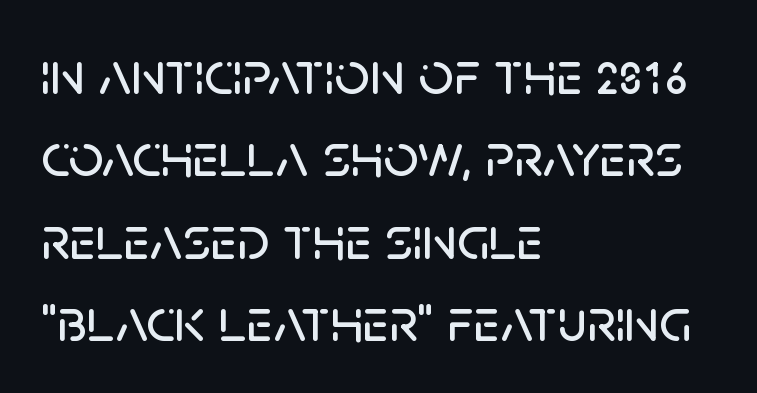
The image shows 62 px sans-serif type, upright; set left-aligned, normal line spacing (1.33x), normal letter spacing, not underlined; low stroke contrast and a large x-height.
